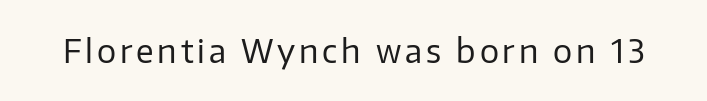
Q: Is the text bold? A: No.
Q: Is the text italic (slanted)? A: No, it is upright.
Q: Is the typeface a serif or a sans-serif typeface? A: Sans-serif.
Q: Is the text underlined? A: No.
Q: Width (condensed, normal, or wide)? A: Normal.
Q: Stroke contrast? A: Low.
Q: x-height? A: Medium.
Q: Monospaced? A: No.
